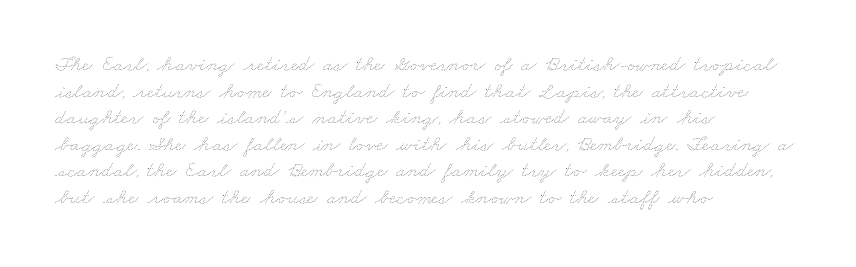
Is the stroke heavy? The answer is a plain regular-or-lighter. Any mark beneath the type? The region is blank. The face used here is rendered with its standard letterfit. Leftover space on each line is placed entirely after the last word.
